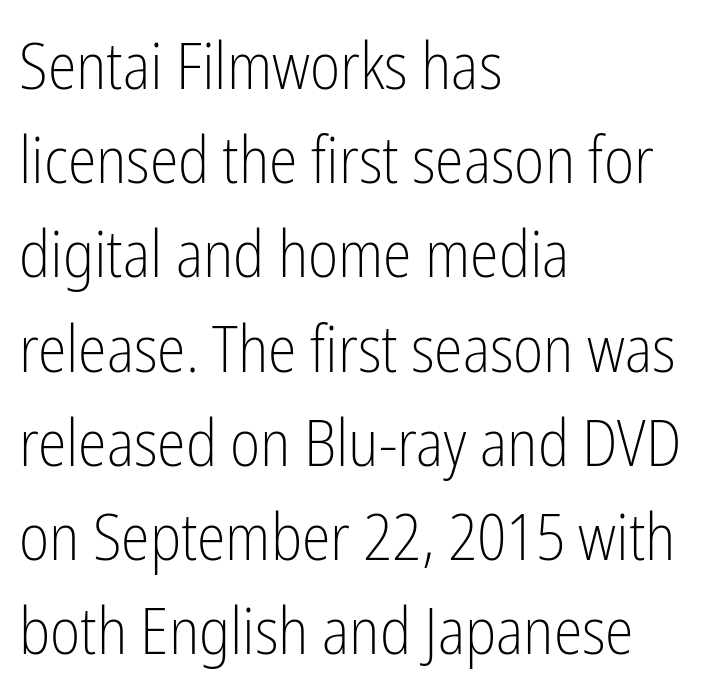
The image shows 65 px light, condensed sans-serif type, upright; set left-aligned, normal line spacing (1.45x), normal letter spacing, not underlined; low stroke contrast and a medium x-height.
